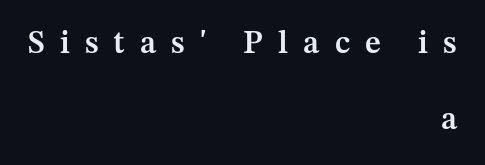
The image shows 32 px semibold serif type, upright; set right-aligned, loose line spacing (2.36x), unusually wide letter spacing (+0.47 em), not underlined; medium stroke contrast and a medium x-height.
